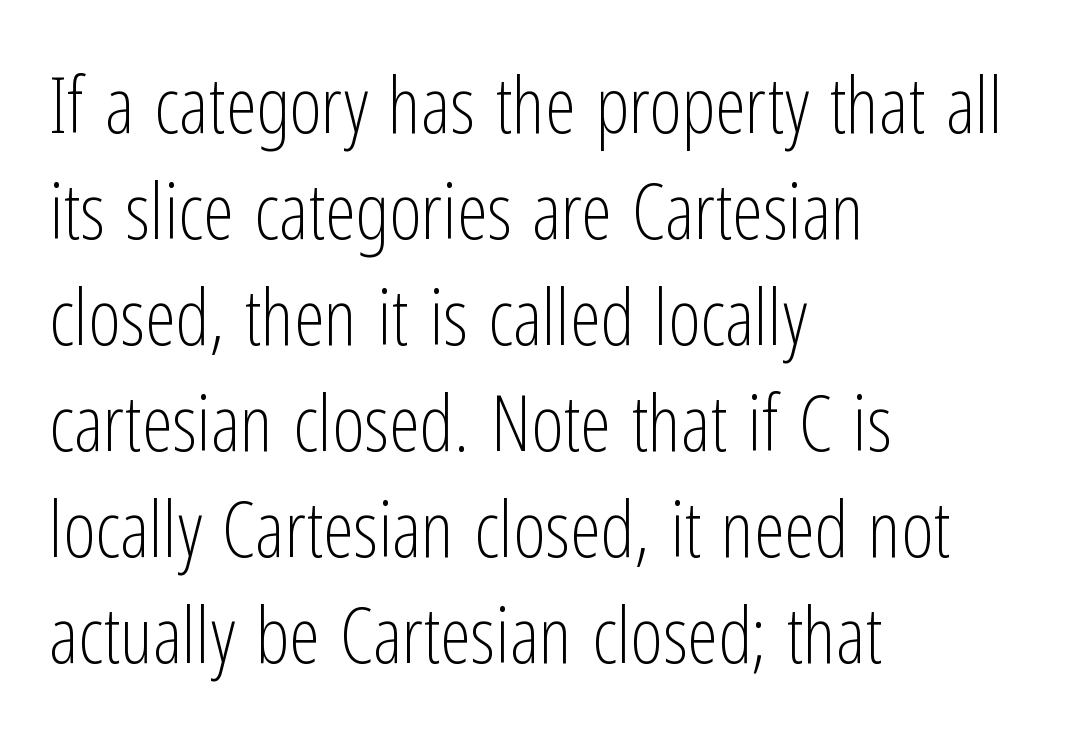
The image shows 78 px light, condensed sans-serif type, upright; set left-aligned, normal line spacing (1.36x), normal letter spacing, not underlined; low stroke contrast and a medium x-height.
